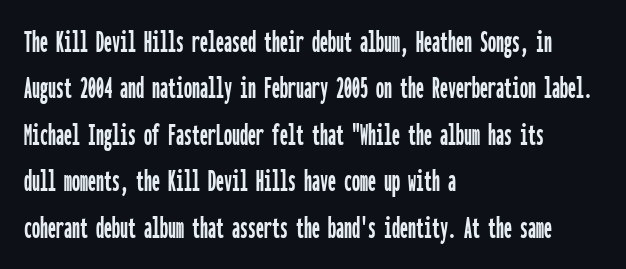
The image shows 32 px condensed sans-serif type, upright, monospaced; set left-aligned, normal line spacing (1.45x), normal letter spacing, not underlined; low stroke contrast and a medium x-height.
